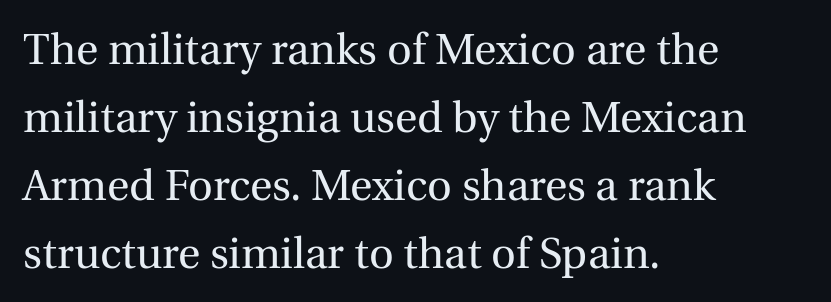
Q: Is the text bold? A: No.
Q: Is the text italic (slanted)? A: No, it is upright.
Q: Is the typeface a serif or a sans-serif typeface? A: Serif.
Q: Is the text underlined? A: No.
Q: How is the paragraph aligned? A: Left-aligned.
Q: Is the spacing between letters normal or unusually wide? A: Normal.
Q: Is the spacing between lines tight, normal or loose? A: Normal.
Q: Width (condensed, normal, or wide)? A: Normal.
Q: x-height? A: Medium.
Q: Monospaced? A: No.
